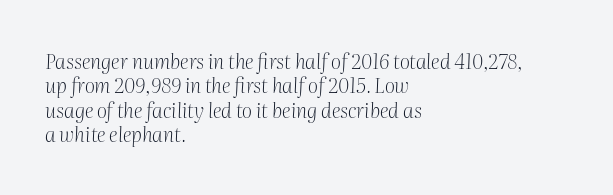
{"italic": "yes", "lean": "right", "slant_degrees": 2, "bold": "no", "underline": "no", "align": "left", "line_spacing_ratio": 1.22, "letter_spacing": "normal", "letter_spacing_em": 0.0, "glyph_px": 20}
